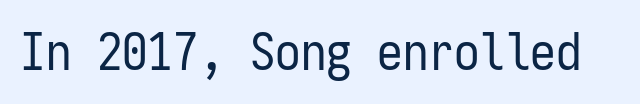
{"serif": "no", "italic": "no", "bold": "no", "weight": "regular", "width": "condensed", "stroke_contrast": "low", "x_height": "medium", "monospaced": "yes", "underline": "no", "letter_spacing": "normal", "letter_spacing_em": 0.0, "glyph_px": 51}
